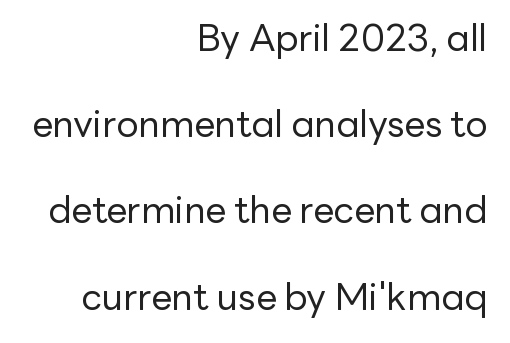
Q: Is the text bold? A: No.
Q: Is the text italic (slanted)? A: No, it is upright.
Q: Is the typeface a serif or a sans-serif typeface? A: Sans-serif.
Q: Is the text underlined? A: No.
Q: How is the paragraph aligned? A: Right-aligned.
Q: Is the spacing between letters normal or unusually wide? A: Normal.
Q: Is the spacing between lines tight, normal or loose? A: Loose.
Q: Width (condensed, normal, or wide)? A: Normal.
Q: Stroke contrast? A: Low.
Q: x-height? A: Medium.
Q: Monospaced? A: No.
